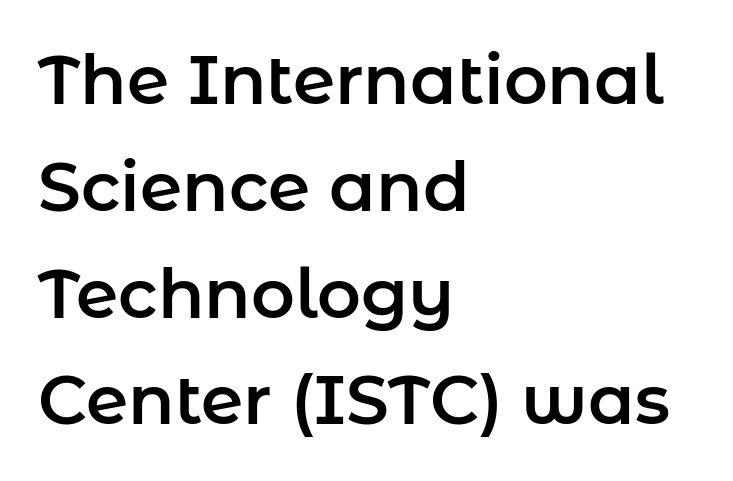
{"serif": "no", "italic": "no", "width": "normal", "stroke_contrast": "low", "x_height": "medium", "monospaced": "no", "underline": "no", "align": "left", "line_spacing": "normal", "line_spacing_ratio": 1.57, "letter_spacing": "normal", "letter_spacing_em": 0.0, "glyph_px": 68}
